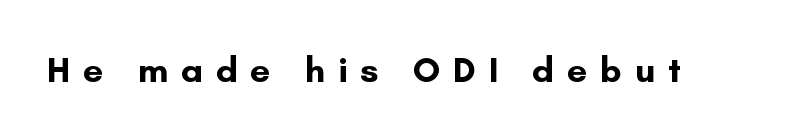
The image shows 36 px bold sans-serif type, upright; set unusually wide letter spacing (+0.35 em), not underlined; low stroke contrast and a small x-height.
